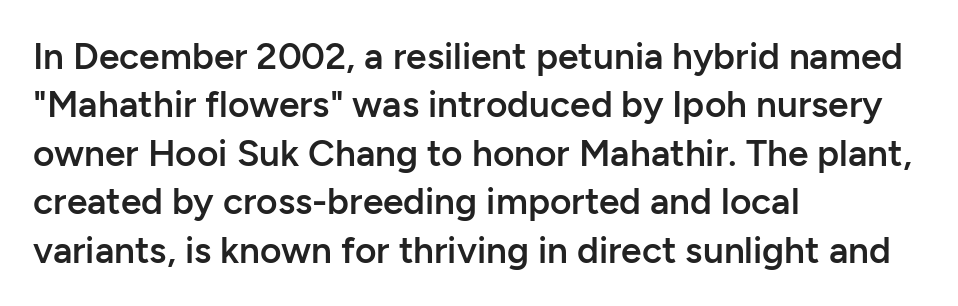
The image shows 37 px semibold sans-serif type, upright; set left-aligned, normal line spacing (1.31x), normal letter spacing, not underlined; low stroke contrast and a medium x-height.
